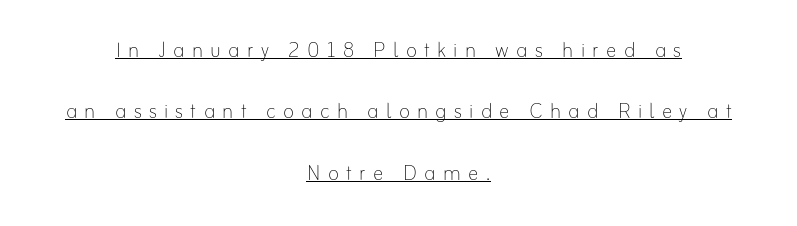
{"italic": "no", "bold": "no", "underline": "yes", "align": "center", "line_spacing": "loose", "line_spacing_ratio": 2.36, "letter_spacing": "wide", "letter_spacing_em": 0.28, "glyph_px": 26}
